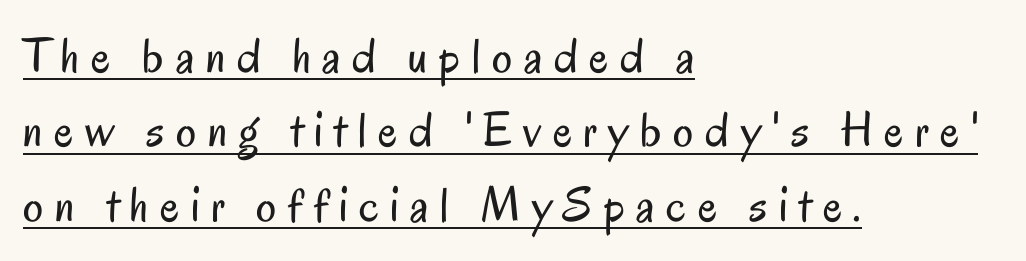
The image shows 50 px regular-weight, condensed sans-serif type, upright; set left-aligned, normal line spacing (1.49x), unusually wide letter spacing (+0.23 em), underlined; low stroke contrast and a small x-height.
